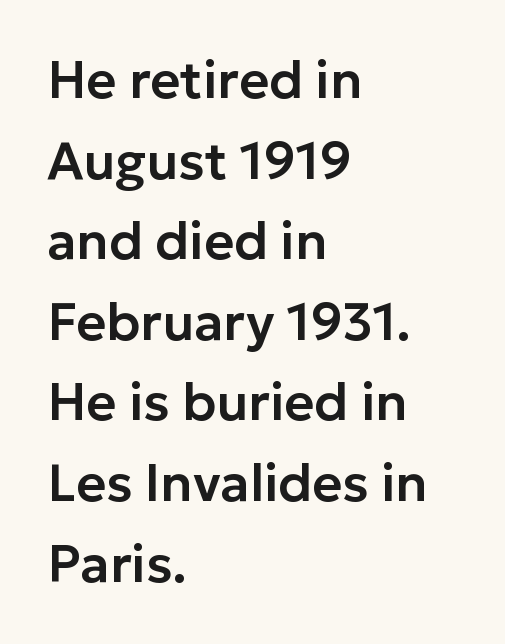
The image shows 52 px sans-serif type, upright; set left-aligned, normal line spacing (1.55x), normal letter spacing, not underlined; low stroke contrast and a medium x-height.
